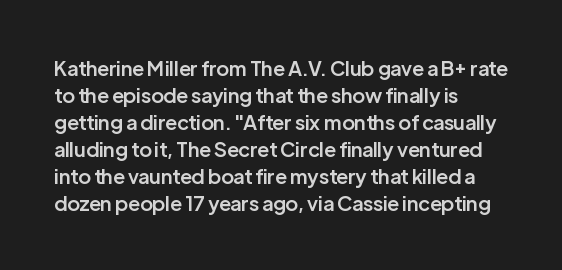
{"italic": "no", "bold": "semi", "underline": "no", "align": "left", "line_spacing": "normal", "line_spacing_ratio": 1.35, "letter_spacing": "normal", "letter_spacing_em": 0.0, "glyph_px": 20}
